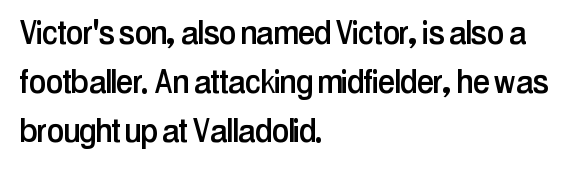
The image shows 39 px condensed sans-serif type, upright; set left-aligned, normal line spacing (1.26x), normal letter spacing, not underlined; low stroke contrast and a medium x-height.
